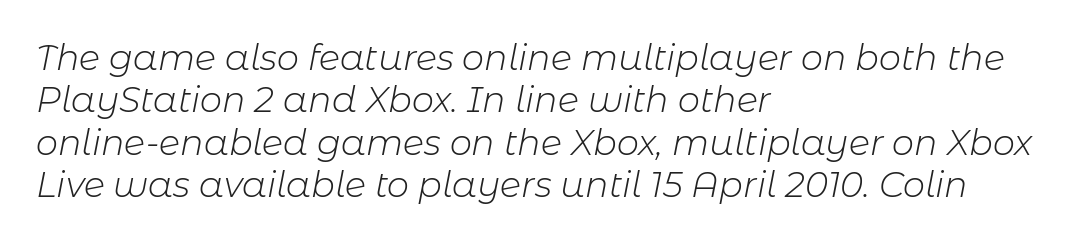
{"italic": "yes", "lean": "right", "slant_degrees": 11, "bold": "no", "weight": "light", "width": "normal", "stroke_contrast": "low", "x_height": "medium", "monospaced": "no", "underline": "no", "align": "left", "line_spacing_ratio": 1.21, "letter_spacing": "normal", "letter_spacing_em": 0.0, "glyph_px": 35}
